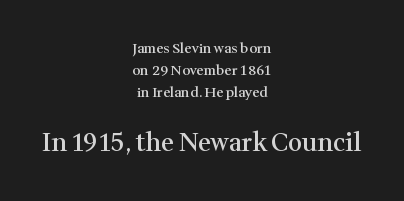
This layout puts the modest block above and the oversized block below. Underline: absent. The axis of the letterforms is exactly vertical. The strokes are fattened partway — semibold, not bold. The typesetter chose a symmetrical, centered arrangement here.
